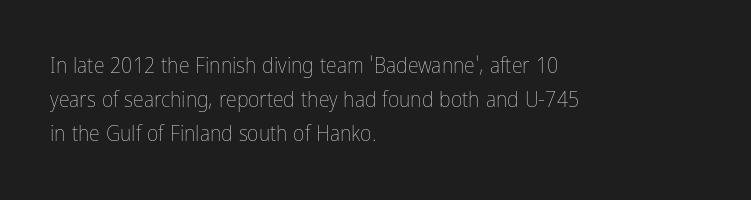
Caption: multi-line text, flush left, ragged right. Rendered with straight, roman letterforms. Beneath every word, the page is bare. Weight: not bold — regular or lighter. Nobody touched the tracking dial on this one. Vertically, the passage feels balanced, rows spaced as you'd expect.
